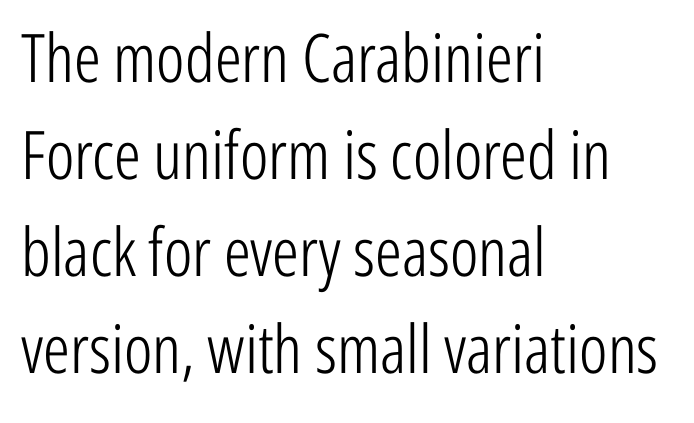
Q: Is the text bold? A: No.
Q: Is the text italic (slanted)? A: No, it is upright.
Q: Is the typeface a serif or a sans-serif typeface? A: Sans-serif.
Q: Is the text underlined? A: No.
Q: How is the paragraph aligned? A: Left-aligned.
Q: Is the spacing between letters normal or unusually wide? A: Normal.
Q: Is the spacing between lines tight, normal or loose? A: Normal.
Q: Width (condensed, normal, or wide)? A: Condensed.
Q: Stroke contrast? A: Low.
Q: x-height? A: Medium.
Q: Monospaced? A: No.
